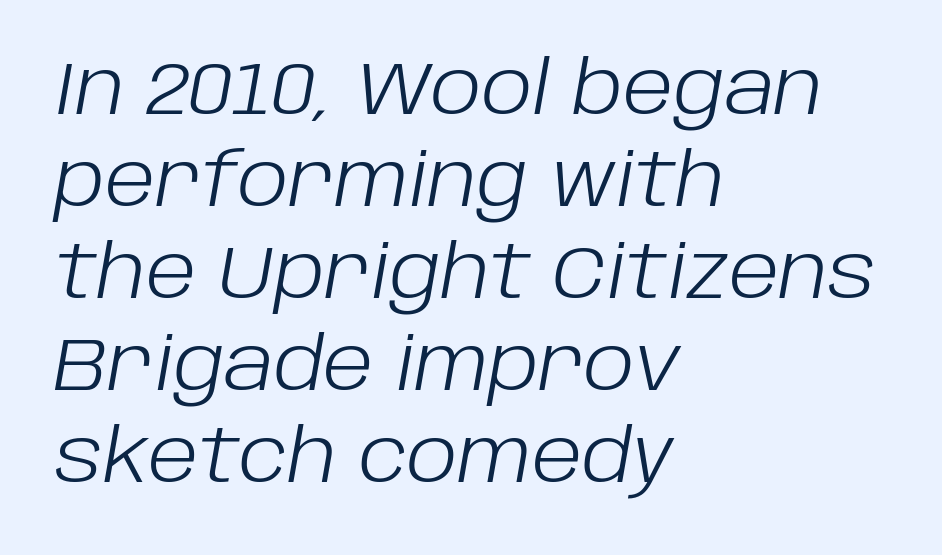
Q: Is the text bold? A: No.
Q: Is the text italic (slanted)? A: Yes, it leans right by about 10 degrees.
Q: Is the text underlined? A: No.
Q: How is the paragraph aligned? A: Left-aligned.
Q: Is the spacing between letters normal or unusually wide? A: Normal.
Q: Is the spacing between lines tight, normal or loose? A: Normal.
Q: Width (condensed, normal, or wide)? A: Normal.
Q: Stroke contrast? A: Low.
Q: x-height? A: Large.
Q: Monospaced? A: No.
